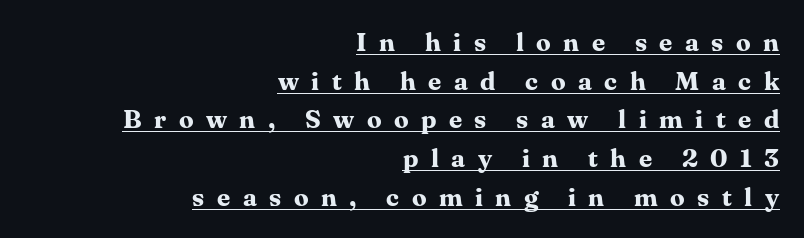
Q: Is the text bold? A: Yes.
Q: Is the text italic (slanted)? A: No, it is upright.
Q: Is the text underlined? A: Yes.
Q: How is the paragraph aligned? A: Right-aligned.
Q: Is the spacing between letters normal or unusually wide? A: Unusually wide.
Q: Is the spacing between lines tight, normal or loose? A: Normal.
